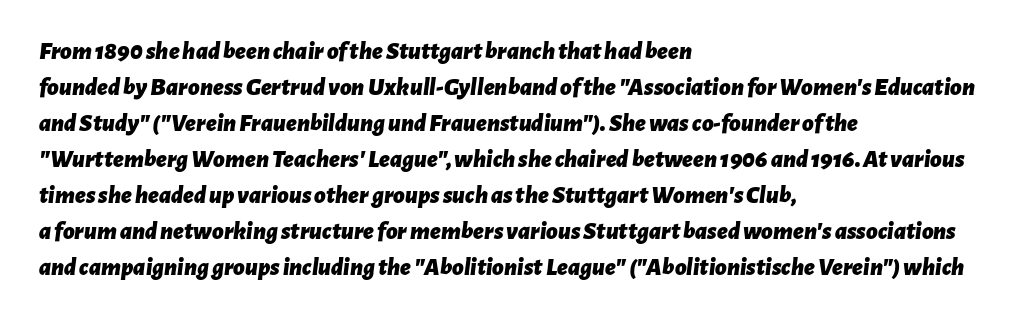
{"italic": "yes", "lean": "right", "slant_degrees": 7, "bold": "yes", "underline": "no", "align": "left", "line_spacing": "normal", "line_spacing_ratio": 1.44, "letter_spacing": "normal", "letter_spacing_em": 0.0, "glyph_px": 25}
